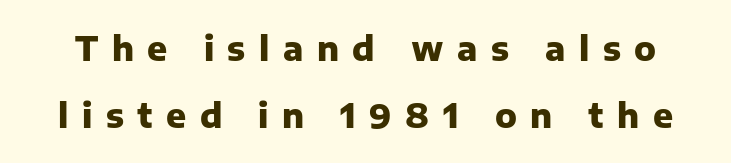
You could not count columns in this text — the font is proportionally spaced. What's the leading like? Stretched, with rows far apart. Nobody drew a line under any word here. The tracking jumps out immediately: characters are airy and widely separated.
